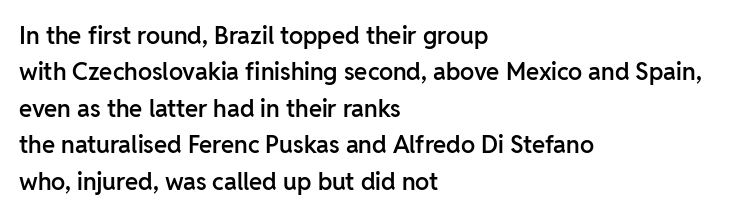
Q: Is the text bold? A: Semi-bold.
Q: Is the text italic (slanted)? A: No, it is upright.
Q: Is the text underlined? A: No.
Q: How is the paragraph aligned? A: Left-aligned.
Q: Is the spacing between letters normal or unusually wide? A: Normal.
Q: Is the spacing between lines tight, normal or loose? A: Normal.
